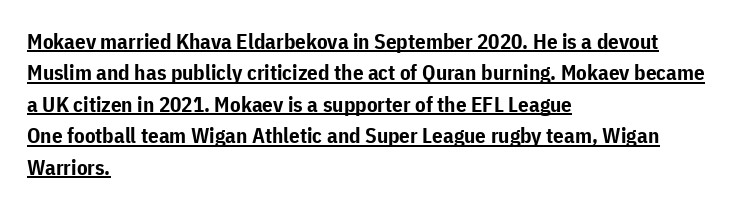
{"italic": "no", "bold": "yes", "underline": "yes", "align": "left", "line_spacing": "normal", "line_spacing_ratio": 1.5, "letter_spacing": "normal", "letter_spacing_em": 0.0, "glyph_px": 21}
